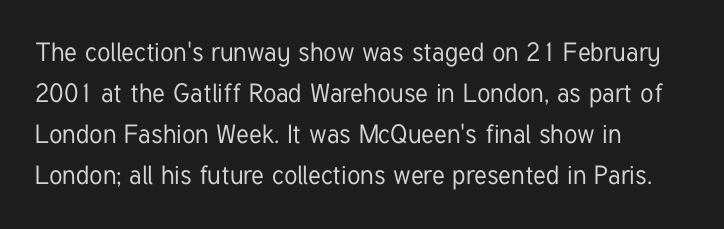
Q: Is the text italic (slanted)? A: No, it is upright.
Q: Is the text underlined? A: No.
Q: How is the paragraph aligned? A: Left-aligned.
Q: Is the spacing between letters normal or unusually wide? A: Normal.
Q: Is the spacing between lines tight, normal or loose? A: Normal.
